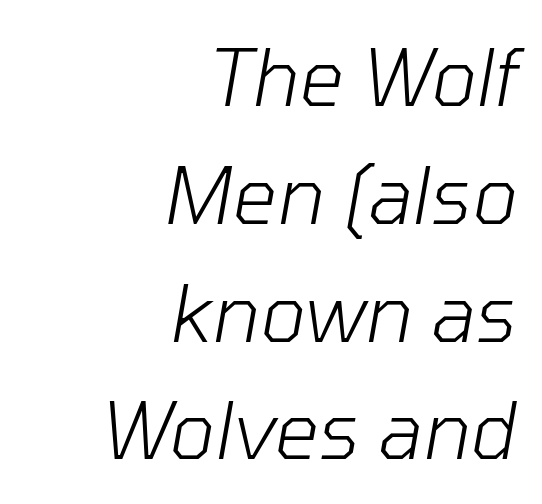
Q: Is the text bold? A: No.
Q: Is the text italic (slanted)? A: Yes, it leans right by about 10 degrees.
Q: Is the text underlined? A: No.
Q: How is the paragraph aligned? A: Right-aligned.
Q: Is the spacing between letters normal or unusually wide? A: Normal.
Q: Is the spacing between lines tight, normal or loose? A: Normal.
Q: Width (condensed, normal, or wide)? A: Normal.
Q: Stroke contrast? A: Low.
Q: x-height? A: Medium.
Q: Monospaced? A: No.
